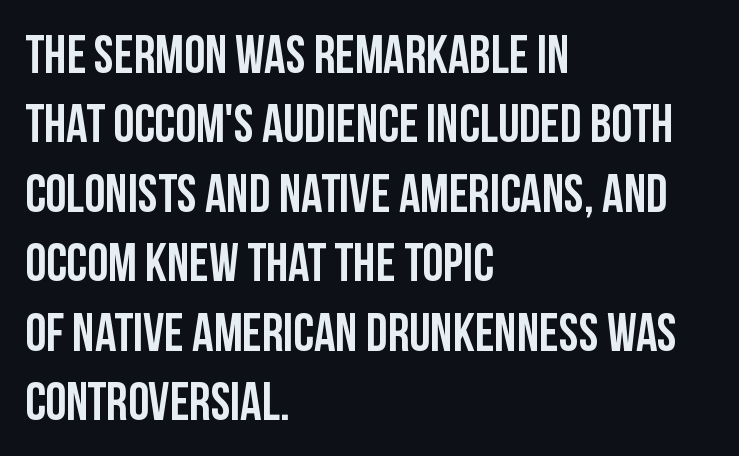
{"serif": "no", "italic": "no", "bold": "yes", "weight": "semibold", "width": "condensed", "stroke_contrast": "low", "x_height": "large", "monospaced": "no", "underline": "no", "align": "left", "line_spacing": "normal", "line_spacing_ratio": 1.31, "letter_spacing": "normal", "letter_spacing_em": 0.0, "glyph_px": 53}
